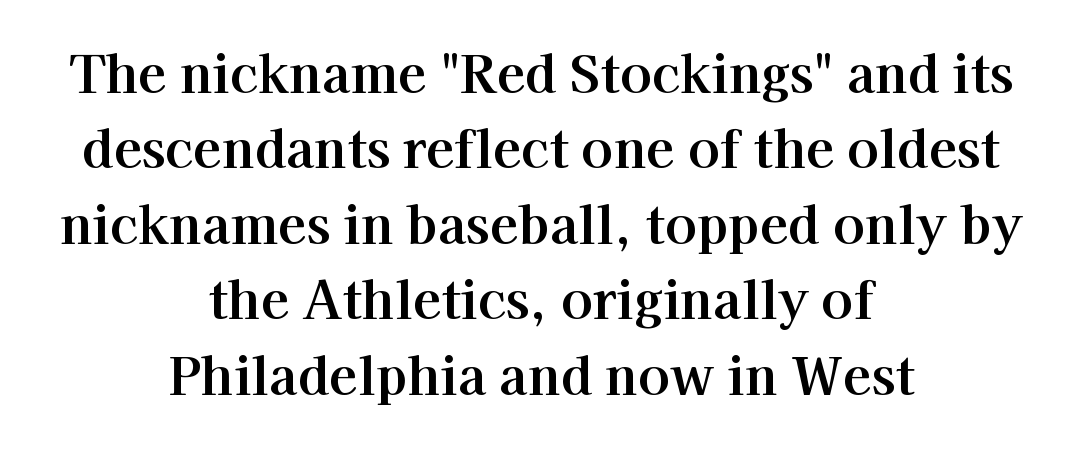
Is this a fixed-width face? No — the glyphs have proportional, varying widths. Compared with typical body copy, the letter spacing here is the same. This sample uses a serif face. Short and long lines alike share a common midpoint. Interline gaps are of average width in this sample.
